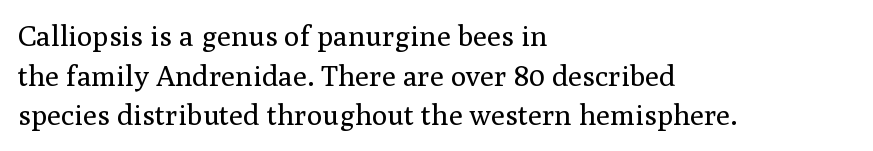
The image shows 29 px regular-weight serif type, upright; set left-aligned, normal line spacing (1.37x), normal letter spacing, not underlined; medium stroke contrast and a medium x-height.
